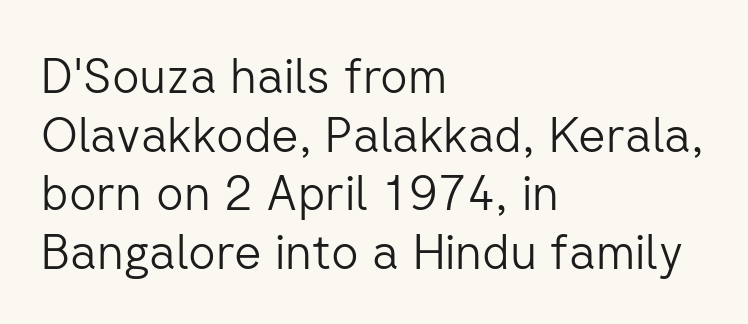
{"serif": "no", "italic": "no", "bold": "no", "weight": "light", "width": "normal", "stroke_contrast": "low", "x_height": "medium", "monospaced": "no", "underline": "no", "align": "left", "line_spacing_ratio": 1.22, "letter_spacing": "normal", "letter_spacing_em": 0.0, "glyph_px": 48}
